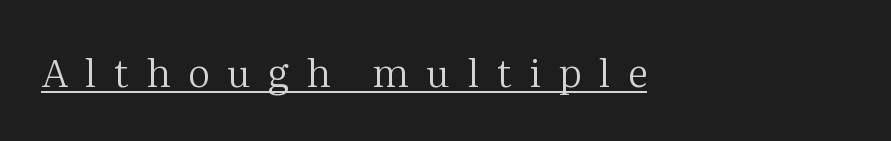
{"serif": "yes", "italic": "no", "bold": "no", "weight": "regular", "width": "normal", "stroke_contrast": "medium", "x_height": "medium", "monospaced": "no", "underline": "yes", "align": "left", "letter_spacing": "wide", "letter_spacing_em": 0.44, "glyph_px": 39}
